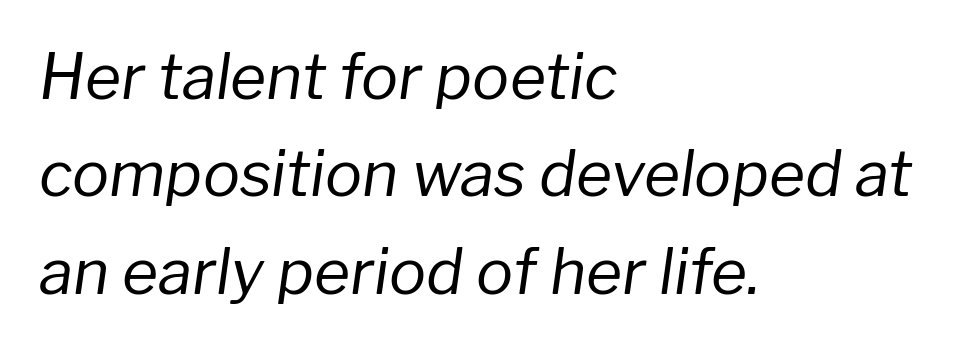
Q: Is the text bold? A: No.
Q: Is the text italic (slanted)? A: Yes, it leans right by about 8 degrees.
Q: Is the text underlined? A: No.
Q: How is the paragraph aligned? A: Left-aligned.
Q: Is the spacing between letters normal or unusually wide? A: Normal.
Q: Is the spacing between lines tight, normal or loose? A: Normal.
Q: Width (condensed, normal, or wide)? A: Normal.
Q: Stroke contrast? A: Low.
Q: x-height? A: Medium.
Q: Monospaced? A: No.
